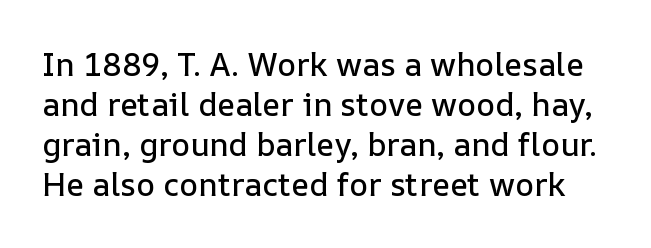
Q: Is the text italic (slanted)? A: No, it is upright.
Q: Is the text underlined? A: No.
Q: Is the spacing between letters normal or unusually wide? A: Normal.
Q: Is the spacing between lines tight, normal or loose? A: Normal.
Q: Width (condensed, normal, or wide)? A: Normal.
Q: Stroke contrast? A: Low.
Q: x-height? A: Medium.
Q: Monospaced? A: No.
